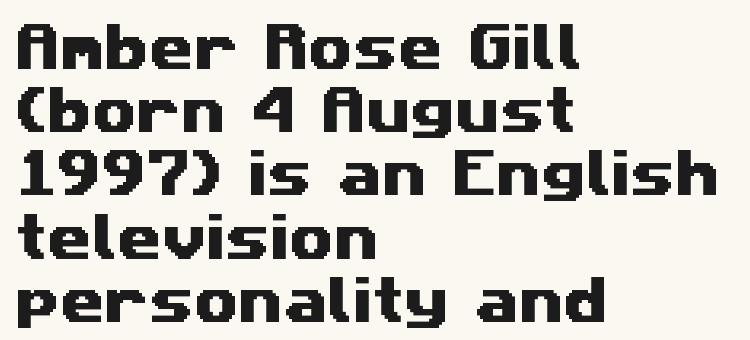
{"serif": "no", "width": "wide", "stroke_contrast": "medium", "x_height": "medium", "monospaced": "no", "underline": "no", "align": "left", "line_spacing_ratio": 1.24, "letter_spacing": "normal", "letter_spacing_em": 0.0, "glyph_px": 51}
